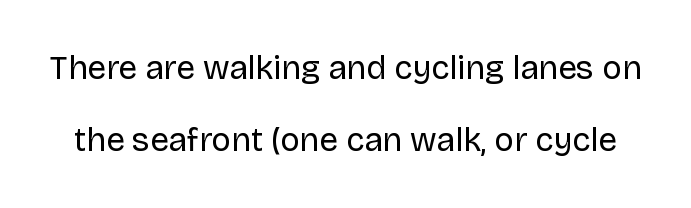
Serif or sans? Sans — the stroke terminals are bare. Note the varied advance widths — an 'i' is clearly narrower than an 'm'. Underline: absent. No chunkiness to these letters — they're not bold. What's the leading like? Stretched, with rows far apart. Italic? Not at all — the glyphs are vertical.
